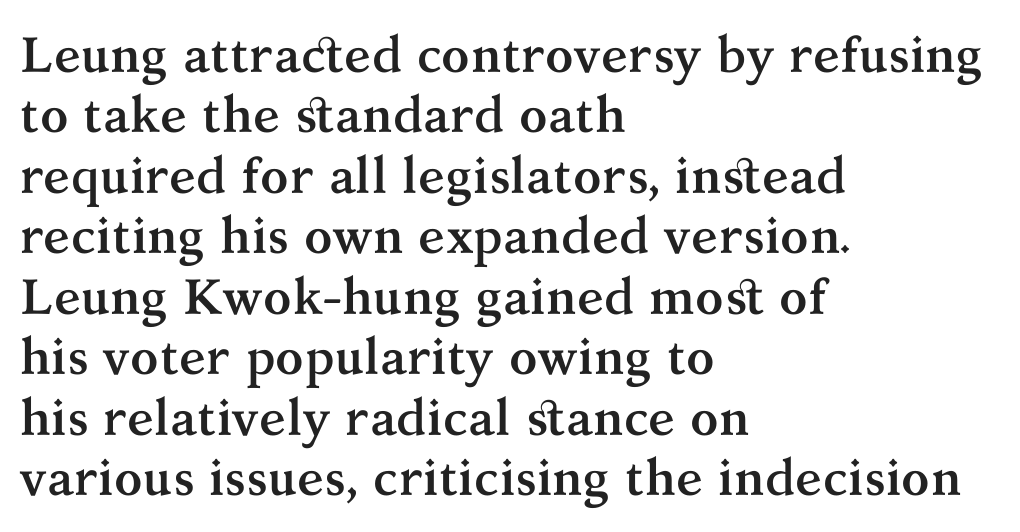
The image shows 50 px semibold serif type, upright; set left-aligned, line spacing 1.21x, normal letter spacing, not underlined; medium stroke contrast and a medium x-height.
